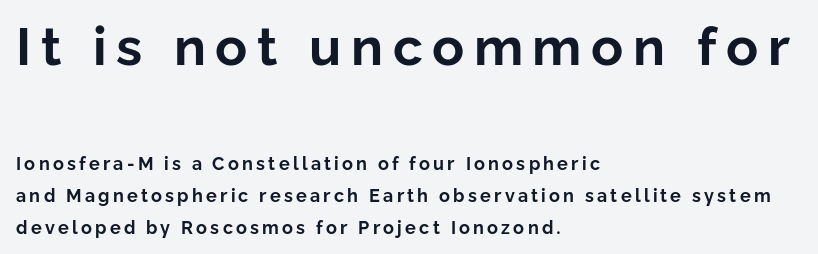
Its strokes are broad and dark, the hallmark of bold type. Posture: vertical. The typeface chosen for these lines omits serifs. The first block has been scaled up relative to the second.
